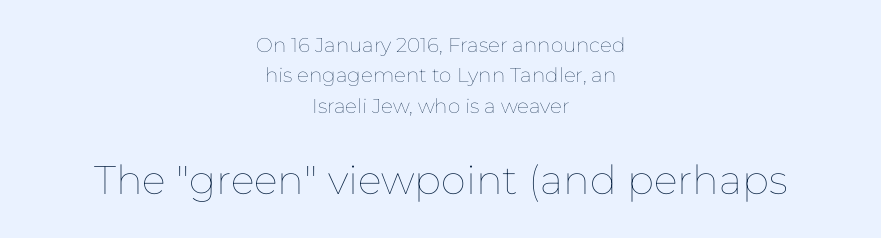
Do the characters align in a grid? No, the font is proportional. Honestly, the row spacing looks completely unremarkable. Reading top to bottom, the characters get bigger at the block break. Ascenders rise straight up at ninety degrees.
